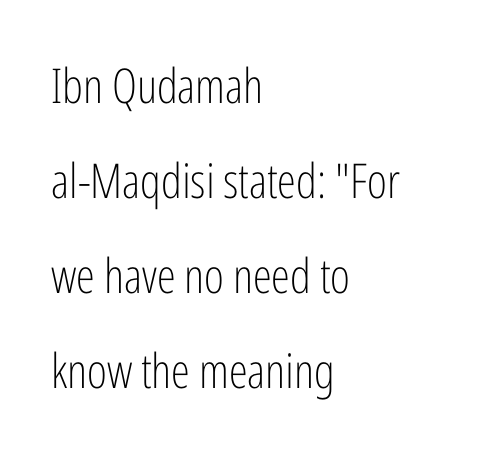
The image shows 48 px light, condensed sans-serif type, upright; set left-aligned, loose line spacing (1.98x), normal letter spacing, not underlined; low stroke contrast and a medium x-height.
